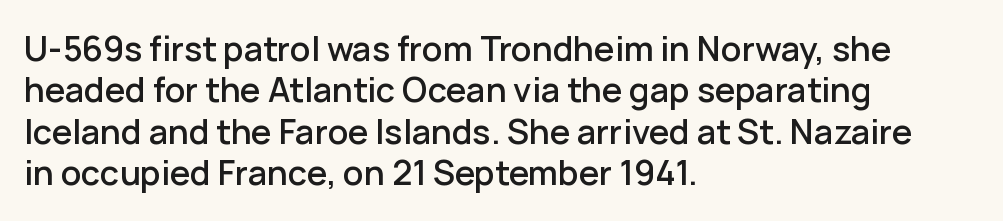
The letters stand upright; this is a roman face. What kind of face is this? One without serifs — a sans. These lines are rendered in a variable-pitch font. The strip under each line holds only bare page. Is the letter spacing exaggerated? No — it looks like the ordinary default.
